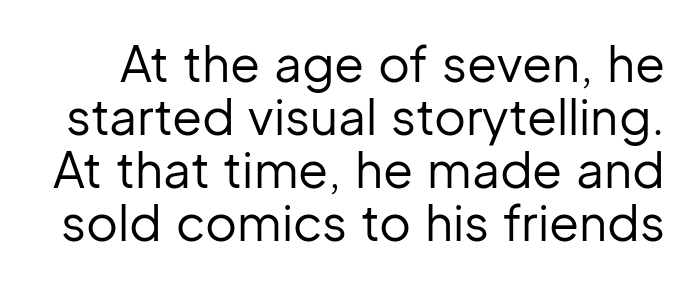
Q: Is the text bold? A: No.
Q: Is the text italic (slanted)? A: No, it is upright.
Q: Is the typeface a serif or a sans-serif typeface? A: Sans-serif.
Q: Is the text underlined? A: No.
Q: Is the spacing between letters normal or unusually wide? A: Normal.
Q: Is the spacing between lines tight, normal or loose? A: Tight.
Q: Width (condensed, normal, or wide)? A: Normal.
Q: Stroke contrast? A: Low.
Q: x-height? A: Medium.
Q: Monospaced? A: No.
